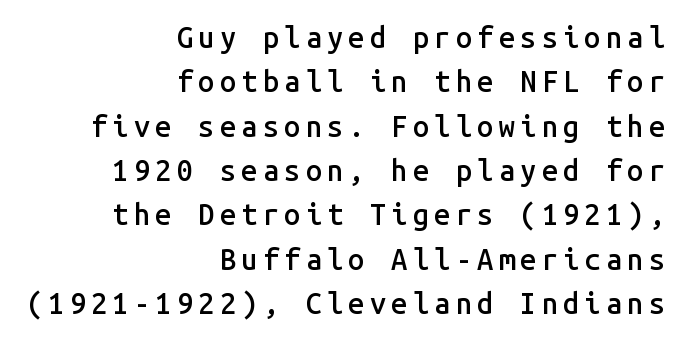
{"serif": "no", "italic": "no", "bold": "semi", "weight": "semibold", "width": "normal", "stroke_contrast": "low", "x_height": "medium", "monospaced": "yes", "underline": "no", "align": "right", "line_spacing": "normal", "line_spacing_ratio": 1.53, "glyph_px": 29}
